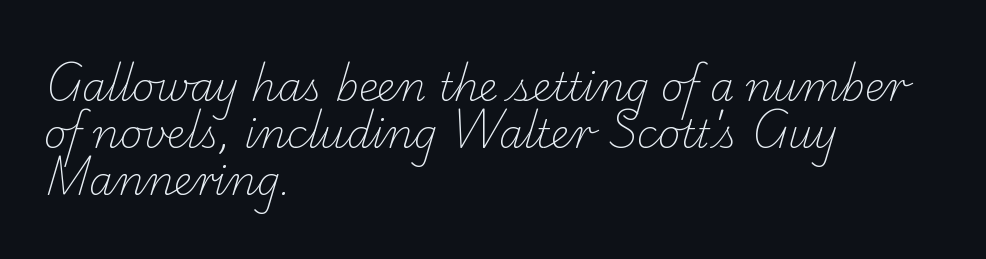
These lines stack with their left ends in a neat column. Is this a fixed-width face? No — the glyphs have proportional, varying widths. I'd call this a serif setting — the letters wear small feet. No extra ink here — the face is not bold.
